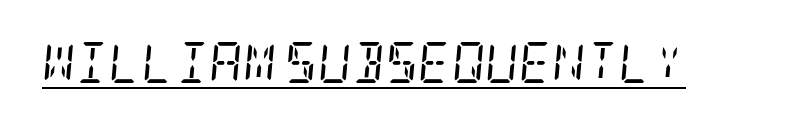
Each line of the rendering has a horizontal stroke beneath the glyphs. Does the type have serifs? Yes, each stem ends in a small foot. Tracking value appears to be zero — textbook default spacing. The passage shown leans; its letterforms are oblique.
